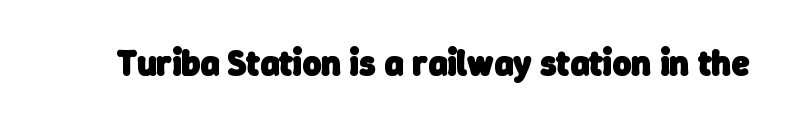
Q: Is the text bold? A: Yes.
Q: Is the typeface a serif or a sans-serif typeface? A: Sans-serif.
Q: Is the text underlined? A: No.
Q: Is the spacing between letters normal or unusually wide? A: Normal.
Q: Width (condensed, normal, or wide)? A: Normal.
Q: Stroke contrast? A: Low.
Q: x-height? A: Medium.
Q: Monospaced? A: No.
